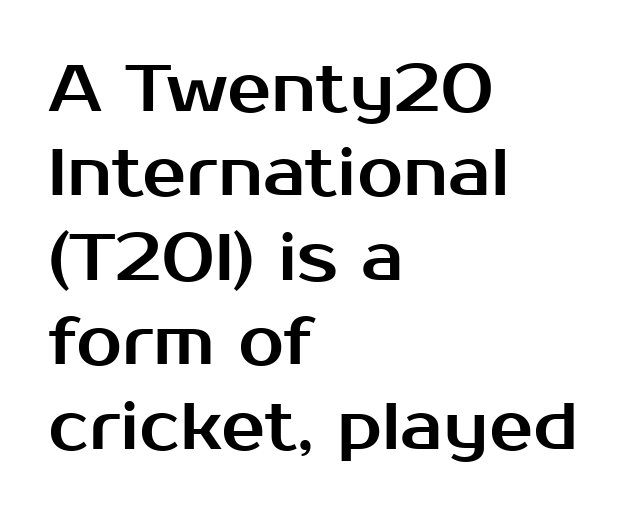
Honestly, there is no underline to notice here at all. Caption: multi-line text, flush left, ragged right. Summary of vertical rhythm: regular, with standard interline spacing. Unlike a traditional serif, this face leaves its strokes unadorned.
